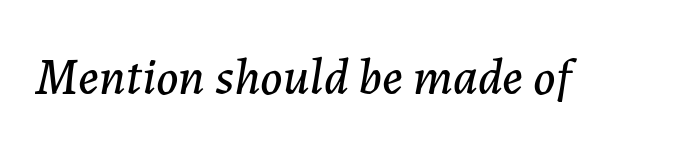
The image shows 51 px text type, italic (leaning right); set normal letter spacing, not underlined; low stroke contrast and a medium x-height.
